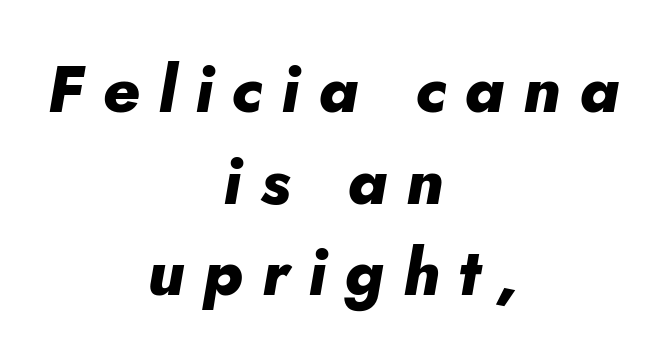
{"italic": "yes", "lean": "right", "slant_degrees": 10, "bold": "yes", "weight": "heavy", "width": "normal", "stroke_contrast": "low", "x_height": "small", "monospaced": "no", "underline": "no", "align": "center", "line_spacing": "normal", "line_spacing_ratio": 1.41, "letter_spacing": "wide", "letter_spacing_em": 0.29, "glyph_px": 65}
